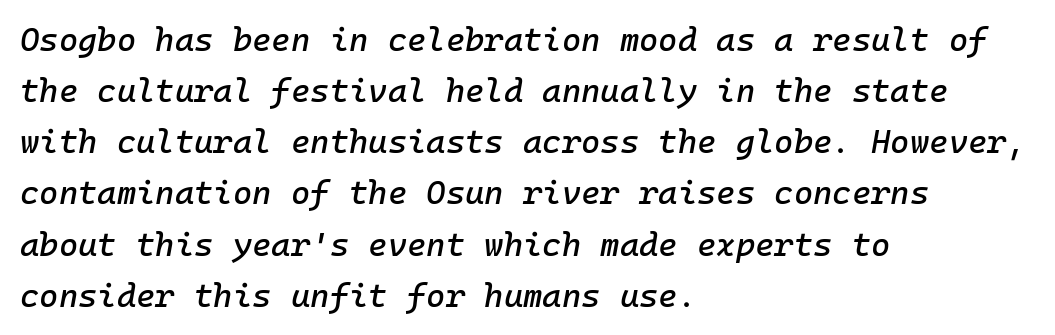
{"italic": "yes", "lean": "right", "slant_degrees": 10, "width": "normal", "stroke_contrast": "low", "x_height": "medium", "monospaced": "yes", "underline": "no", "align": "left", "line_spacing": "normal", "line_spacing_ratio": 1.55, "letter_spacing": "normal", "letter_spacing_em": 0.0, "glyph_px": 33}
